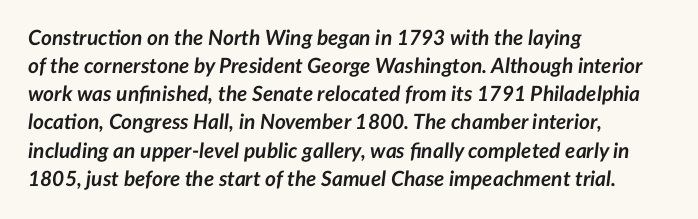
Stroke thickness is high; the sample reads as a true bold. Each row of text sits above clean, open space. A student would call this left alignment; a typographer would say flush left, rag right. The text carries the slant typical of an italic or oblique font.
